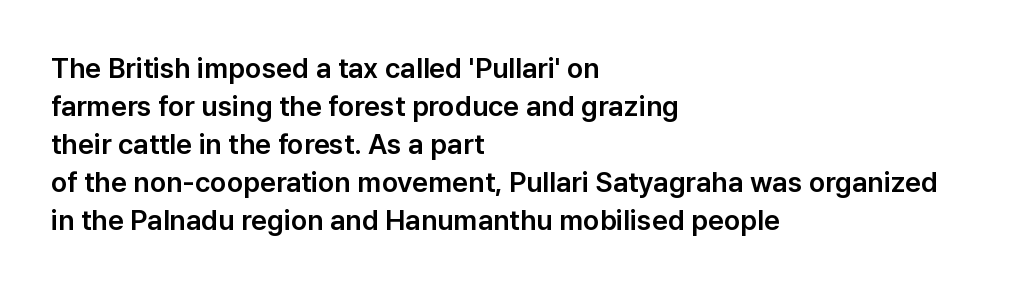
Q: Is the text italic (slanted)? A: No, it is upright.
Q: Is the typeface a serif or a sans-serif typeface? A: Sans-serif.
Q: Is the text underlined? A: No.
Q: How is the paragraph aligned? A: Left-aligned.
Q: Is the spacing between letters normal or unusually wide? A: Normal.
Q: Is the spacing between lines tight, normal or loose? A: Normal.
Q: Width (condensed, normal, or wide)? A: Normal.
Q: Stroke contrast? A: Low.
Q: x-height? A: Medium.
Q: Monospaced? A: No.
